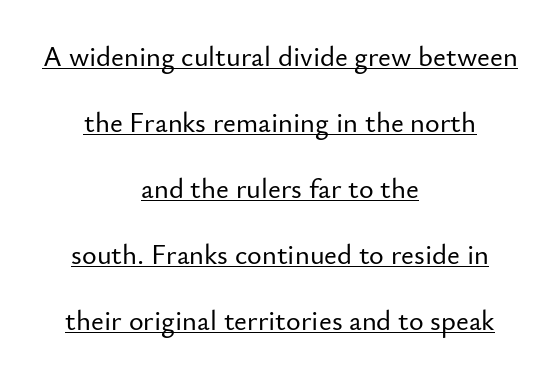
{"serif": "no", "italic": "no", "width": "normal", "stroke_contrast": "low", "x_height": "small", "monospaced": "no", "underline": "yes", "align": "center", "line_spacing": "loose", "line_spacing_ratio": 2.36, "letter_spacing": "normal", "letter_spacing_em": 0.0, "glyph_px": 28}
